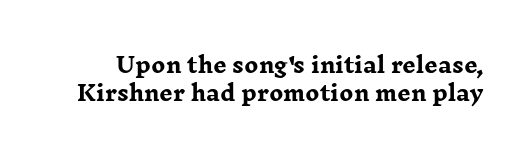
The image shows 21 px bold type, upright; set normal line spacing (1.35x), normal letter spacing, not underlined.
